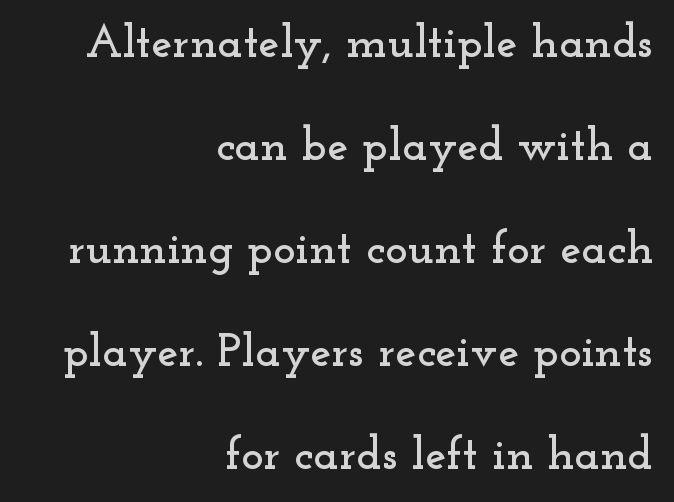
Q: Is the text italic (slanted)? A: No, it is upright.
Q: Is the typeface a serif or a sans-serif typeface? A: Serif.
Q: Is the text underlined? A: No.
Q: How is the paragraph aligned? A: Right-aligned.
Q: Is the spacing between letters normal or unusually wide? A: Normal.
Q: Is the spacing between lines tight, normal or loose? A: Loose.
Q: Width (condensed, normal, or wide)? A: Wide.
Q: Stroke contrast? A: Low.
Q: x-height? A: Small.
Q: Monospaced? A: No.
